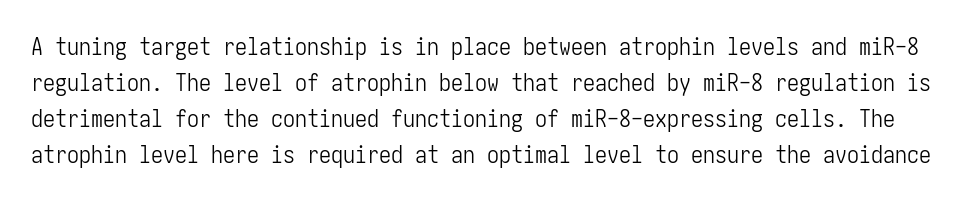
{"italic": "no", "bold": "no", "underline": "no", "line_spacing": "normal", "line_spacing_ratio": 1.5, "letter_spacing": "normal", "letter_spacing_em": 0.0, "glyph_px": 24}
